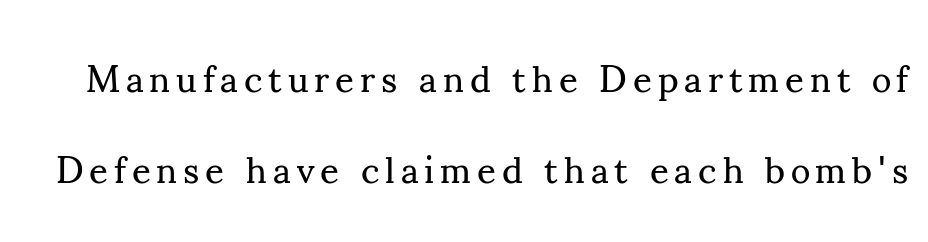
{"serif": "yes", "italic": "no", "bold": "no", "weight": "regular", "width": "normal", "stroke_contrast": "medium", "x_height": "small", "monospaced": "no", "underline": "no", "line_spacing": "loose", "line_spacing_ratio": 2.47, "glyph_px": 37}
